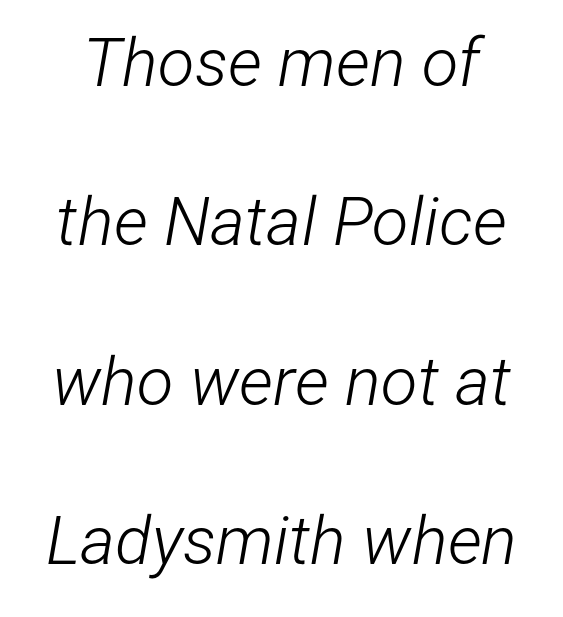
Default kerning and tracking; the words read as compact shapes. Style check: oblique. Whoever set this chose breathing room over compactness in the vertical rhythm. Anything drawn beneath the words? Only blank space.
